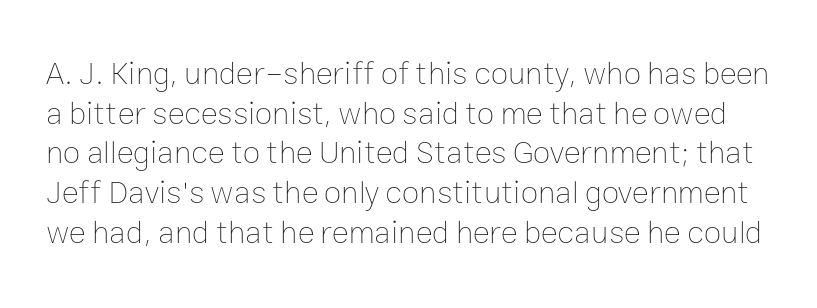
Q: Is the text bold? A: No.
Q: Is the text italic (slanted)? A: No, it is upright.
Q: Is the text underlined? A: No.
Q: Is the spacing between letters normal or unusually wide? A: Normal.
Q: Width (condensed, normal, or wide)? A: Normal.
Q: Stroke contrast? A: Low.
Q: x-height? A: Medium.
Q: Monospaced? A: No.
